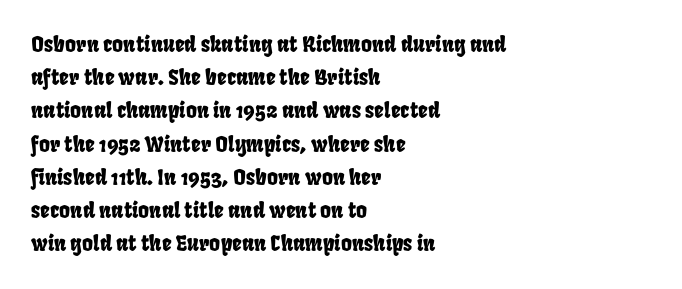
{"underline": "no", "align": "left", "line_spacing": "normal", "line_spacing_ratio": 1.58, "letter_spacing": "normal", "letter_spacing_em": 0.0, "glyph_px": 21}
